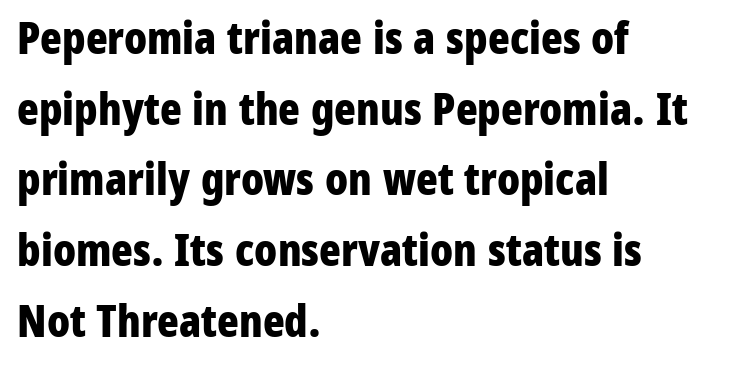
Q: Is the text bold? A: Yes.
Q: Is the text italic (slanted)? A: No, it is upright.
Q: Is the typeface a serif or a sans-serif typeface? A: Sans-serif.
Q: Is the text underlined? A: No.
Q: How is the paragraph aligned? A: Left-aligned.
Q: Is the spacing between letters normal or unusually wide? A: Normal.
Q: Is the spacing between lines tight, normal or loose? A: Normal.
Q: Width (condensed, normal, or wide)? A: Condensed.
Q: Stroke contrast? A: Low.
Q: x-height? A: Medium.
Q: Monospaced? A: No.
